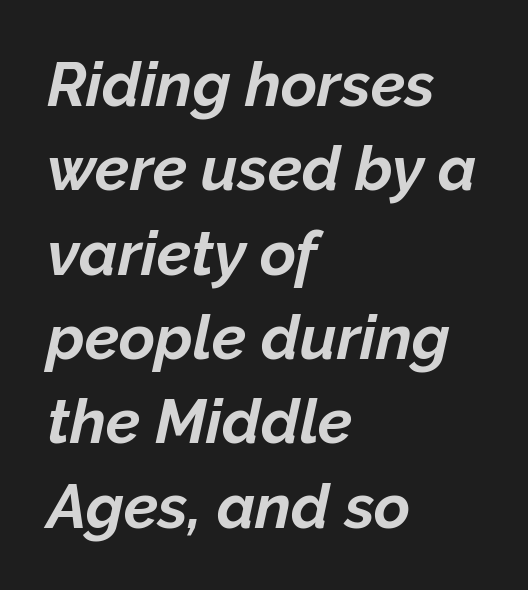
Q: Is the text bold? A: Yes.
Q: Is the text italic (slanted)? A: Yes, it leans right by about 12 degrees.
Q: Is the text underlined? A: No.
Q: How is the paragraph aligned? A: Left-aligned.
Q: Is the spacing between letters normal or unusually wide? A: Normal.
Q: Is the spacing between lines tight, normal or loose? A: Normal.
Q: Width (condensed, normal, or wide)? A: Normal.
Q: Stroke contrast? A: Low.
Q: x-height? A: Medium.
Q: Monospaced? A: No.
